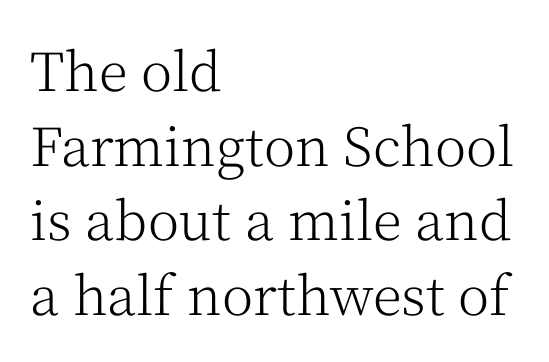
Casual observation: everything's shoved over to the left. This sample has the flowing, uneven cadence of proportional lettering. This is roman type, the default non-slanted kind. Caption: face not bold, strokes unweighted. Vertical spacing — default.
